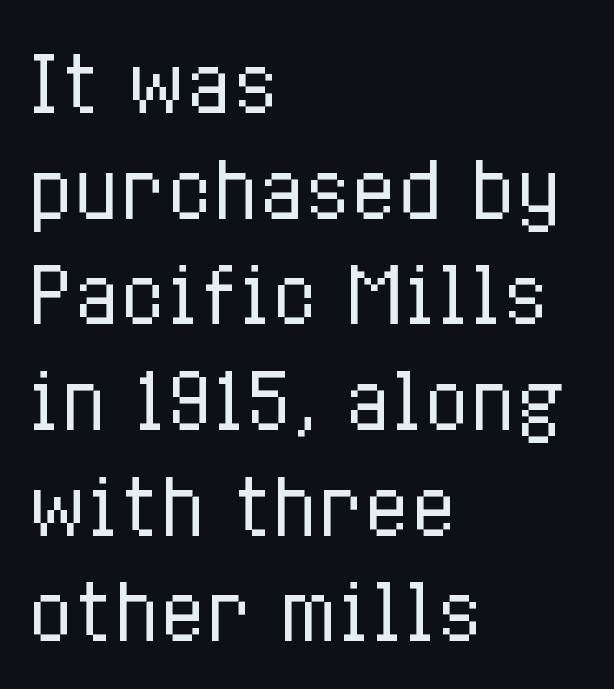
Q: Is the text bold? A: No.
Q: Is the text italic (slanted)? A: No, it is upright.
Q: Is the text underlined? A: No.
Q: How is the paragraph aligned? A: Left-aligned.
Q: Is the spacing between letters normal or unusually wide? A: Normal.
Q: Is the spacing between lines tight, normal or loose? A: Normal.
Q: Width (condensed, normal, or wide)? A: Condensed.
Q: Stroke contrast? A: Low.
Q: x-height? A: Medium.
Q: Monospaced? A: No.
